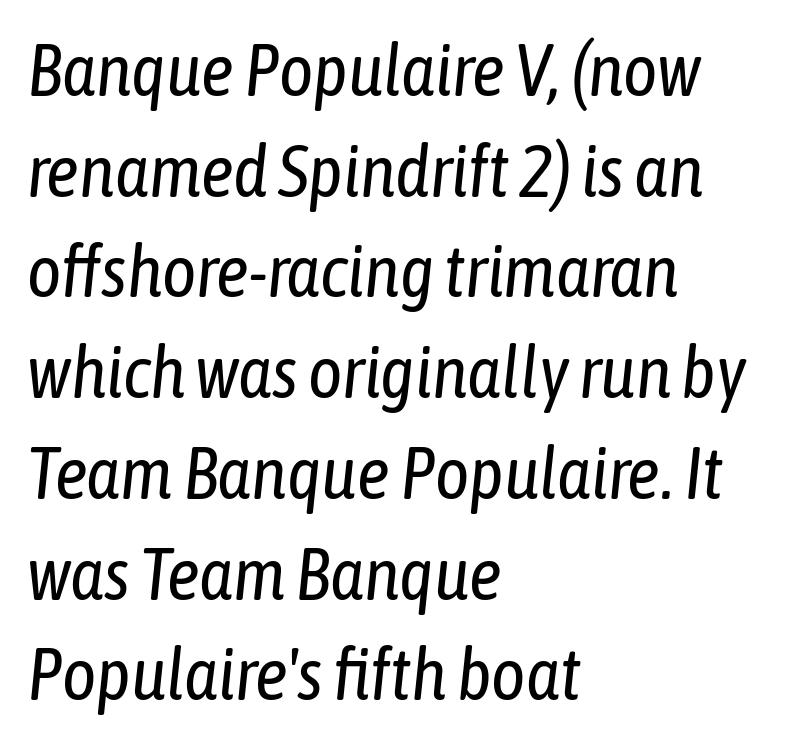
Students, observe: this is what conventionally led text looks like. No word sits above an underline. The letterforms sit at book weight or below. The paragraph has a hard left edge and a soft right edge. Looks like regular typesetting: each glyph gets only the width it needs. The gaps between neighbouring characters are ordinary and unremarkable.
